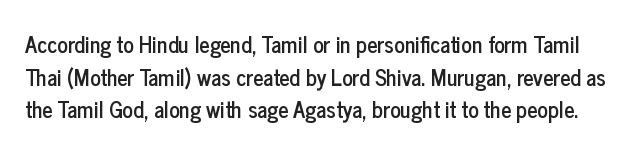
Bare-footed words on every line. The line-height multiplier appears to be the usual default. Tall strokes in this sample are plumb rather than angled. The tracking reads as untouched default to a designer's eye.
